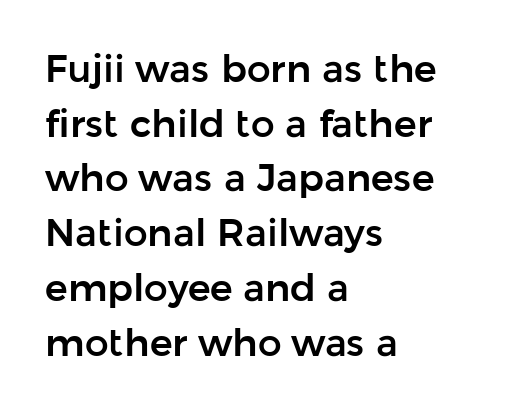
The image shows 38 px sans-serif type, upright; set left-aligned, normal line spacing (1.44x), normal letter spacing, not underlined; low stroke contrast and a medium x-height.
